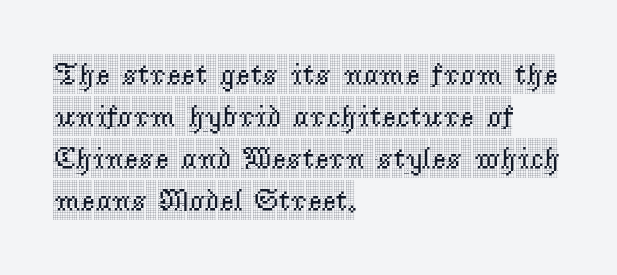
Nothing unusual about the tracking: characters are spaced as the font intends. One glance says typical: line gaps are just what's usual. Notice how the passage keeps a crisp vertical edge on the left only. The letters stand straight up with perfectly vertical stems.
